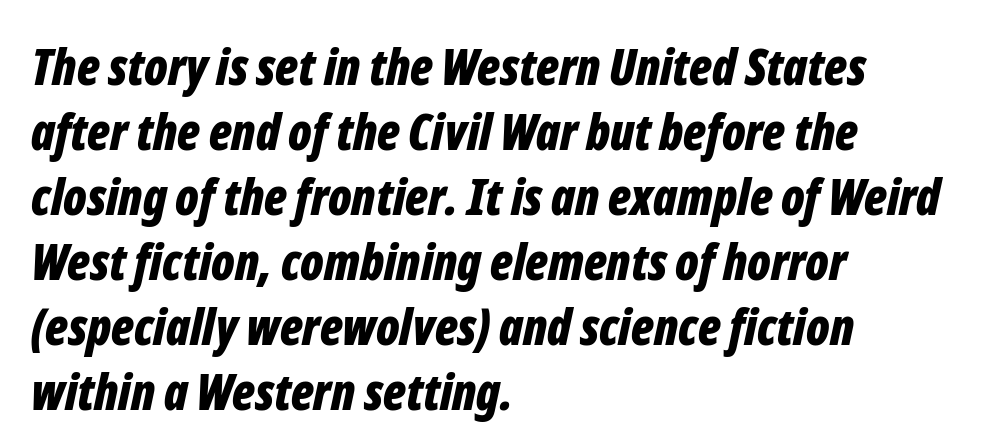
Q: Is the text bold? A: Yes.
Q: Is the text italic (slanted)? A: Yes, it leans right by about 12 degrees.
Q: Is the text underlined? A: No.
Q: How is the paragraph aligned? A: Left-aligned.
Q: Is the spacing between letters normal or unusually wide? A: Normal.
Q: Is the spacing between lines tight, normal or loose? A: Normal.
Q: Width (condensed, normal, or wide)? A: Condensed.
Q: Stroke contrast? A: Low.
Q: x-height? A: Medium.
Q: Monospaced? A: No.
